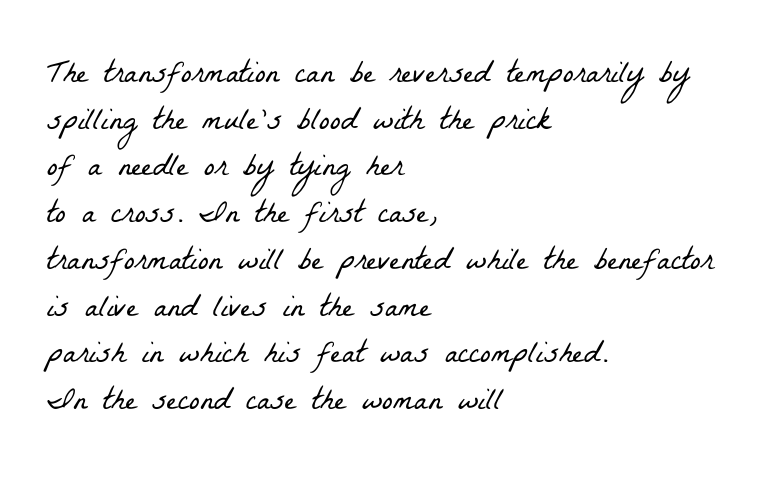
The image shows 32 px light, condensed serif type; set left-aligned, normal line spacing (1.46x), normal letter spacing, not underlined; low stroke contrast and a medium x-height.
